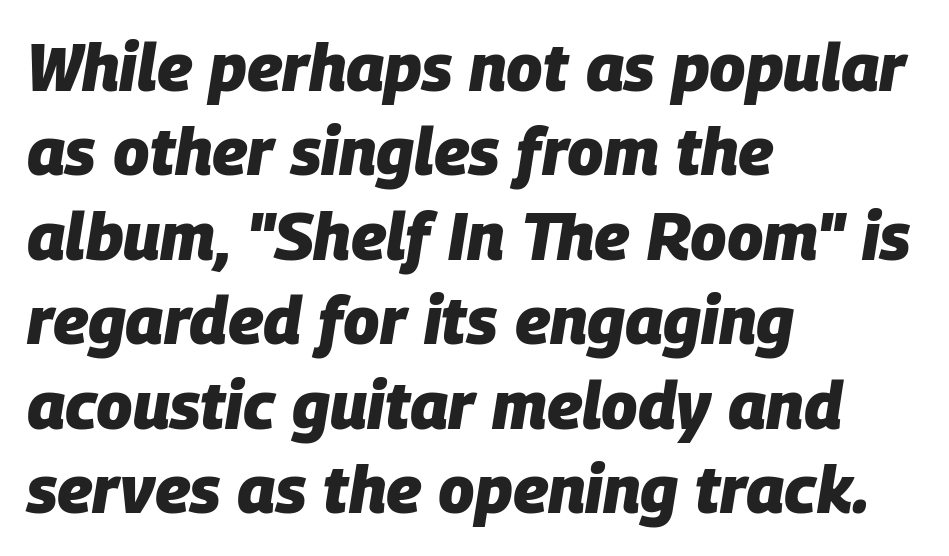
{"italic": "yes", "lean": "right", "slant_degrees": 9, "bold": "yes", "weight": "heavy", "width": "normal", "stroke_contrast": "low", "x_height": "large", "monospaced": "no", "underline": "no", "align": "left", "line_spacing": "normal", "line_spacing_ratio": 1.28, "letter_spacing": "normal", "letter_spacing_em": 0.0, "glyph_px": 66}
